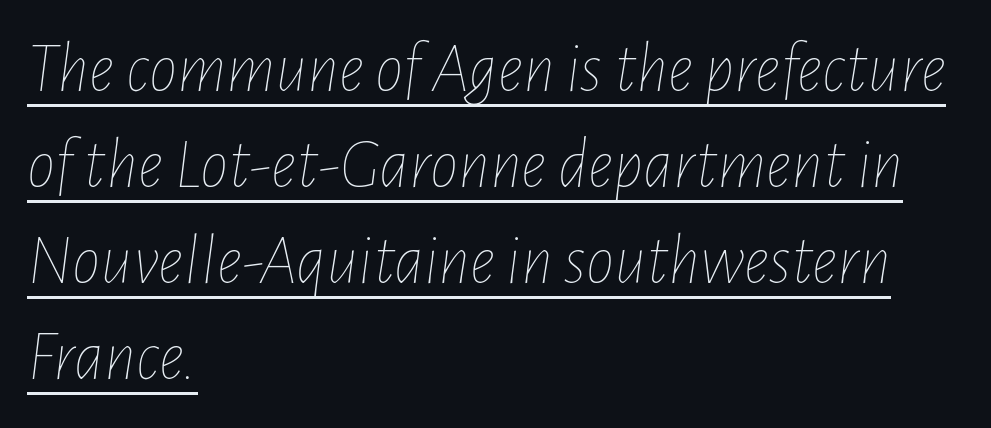
The image shows 71 px thin, condensed type, italic (leaning right); set left-aligned, normal line spacing (1.35x), normal letter spacing, underlined; low stroke contrast and a medium x-height.
